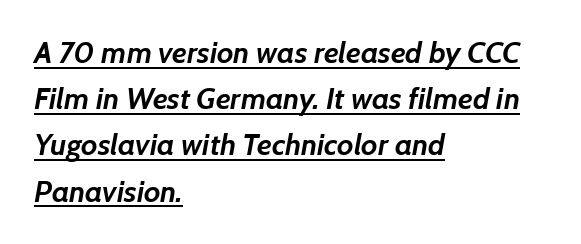
{"italic": "yes", "lean": "right", "slant_degrees": 7, "bold": "yes", "weight": "semibold", "width": "normal", "stroke_contrast": "low", "x_height": "medium", "monospaced": "no", "underline": "yes", "align": "left", "line_spacing": "normal", "line_spacing_ratio": 1.54, "letter_spacing": "normal", "letter_spacing_em": 0.0, "glyph_px": 30}
